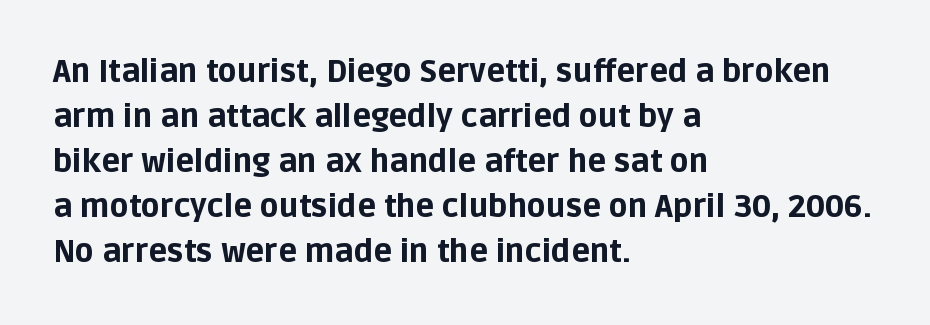
The image shows 31 px bold sans-serif type, upright; set left-aligned, normal line spacing (1.45x), normal letter spacing, not underlined; low stroke contrast and a large x-height.
